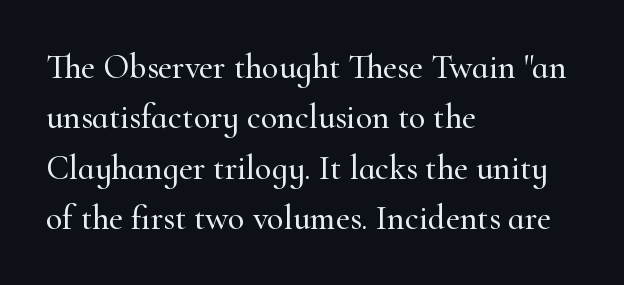
Baseline-to-baseline distance is the conventional proportion of letter height. A serif font was chosen for this passage. The face used here is proportionally spaced, like ordinary book or web type. These lines stack with their left ends in a neat column. Every character sits straight up, as roman type does.
